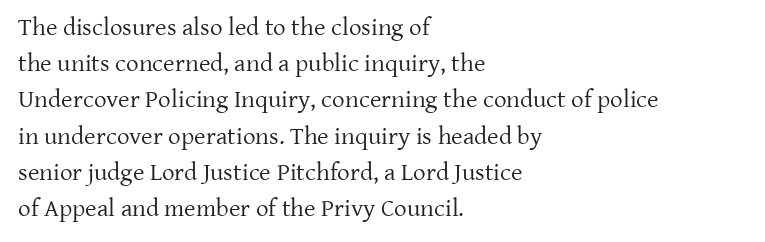
Q: Is the text bold? A: No.
Q: Is the text italic (slanted)? A: No, it is upright.
Q: Is the text underlined? A: No.
Q: How is the paragraph aligned? A: Left-aligned.
Q: Is the spacing between letters normal or unusually wide? A: Normal.
Q: Is the spacing between lines tight, normal or loose? A: Normal.
